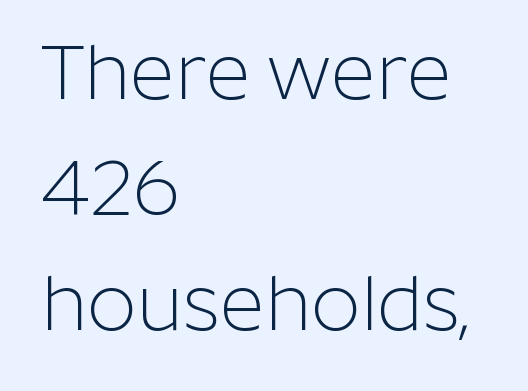
The image shows 77 px light sans-serif type, upright; set left-aligned, normal line spacing (1.5x), normal letter spacing, not underlined; low stroke contrast and a medium x-height.
